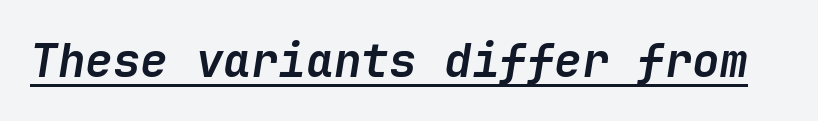
The image shows 46 px semibold type, italic (leaning right); set normal letter spacing, underlined; low stroke contrast and a medium x-height.
